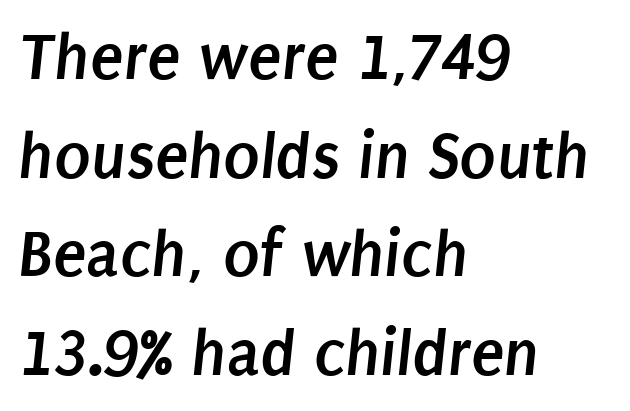
{"serif": "no", "bold": "yes", "weight": "semibold", "width": "condensed", "stroke_contrast": "low", "x_height": "large", "monospaced": "no", "underline": "no", "align": "left", "line_spacing": "normal", "line_spacing_ratio": 1.45, "letter_spacing": "normal", "letter_spacing_em": 0.0, "glyph_px": 68}
